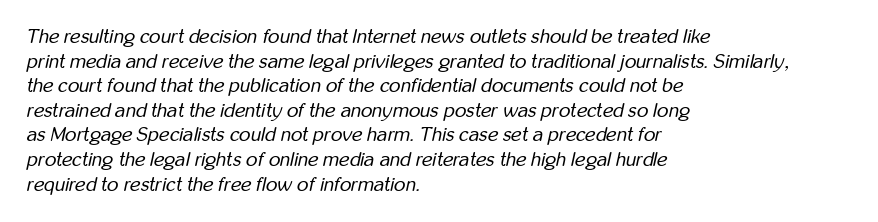
The letterforms sit at book weight or below. Every character sits at an angle, as italics do. Check under the words: just untouched page. Each line starts at the same left margin while the right side varies.
